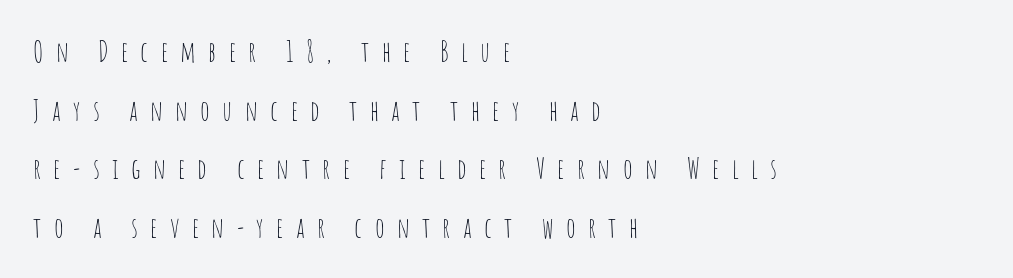
The image shows 28 px thin, condensed sans-serif type, upright; set left-aligned, loose line spacing (2.09x), unusually wide letter spacing (+0.44 em), not underlined; low stroke contrast and a large x-height.
